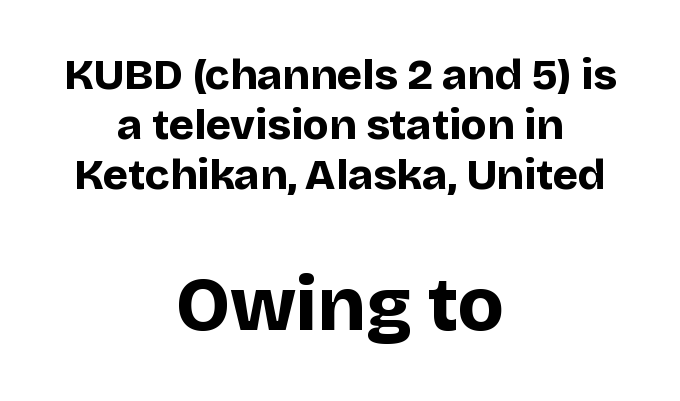
{"serif": "no", "italic": "no", "bold": "yes", "weight": "bold", "width": "normal", "stroke_contrast": "low", "x_height": "large", "monospaced": "no", "underline": "no", "align": "center", "line_spacing_ratio": 1.16, "letter_spacing": "normal", "letter_spacing_em": 0.0, "larger_block": "second", "size_ratio": 1.77, "glyph_px": 76}
